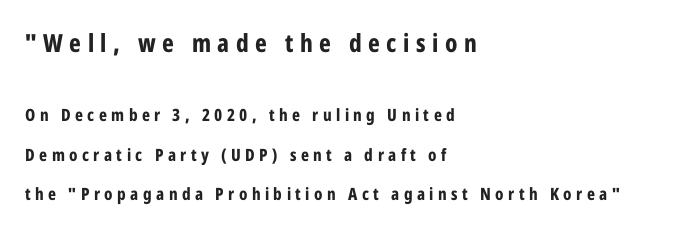
The image shows 25 px bold type, upright; set left-aligned, loose line spacing (2.3x), unusually wide letter spacing (+0.26 em), not underlined; the first (top) block is 1.47x larger.
